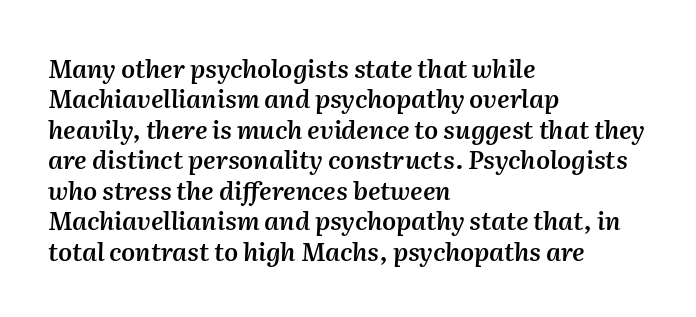
Q: Is the text bold? A: Semi-bold.
Q: Is the text italic (slanted)? A: Yes, it leans right by about 2 degrees.
Q: Is the text underlined? A: No.
Q: How is the paragraph aligned? A: Left-aligned.
Q: Is the spacing between letters normal or unusually wide? A: Normal.
